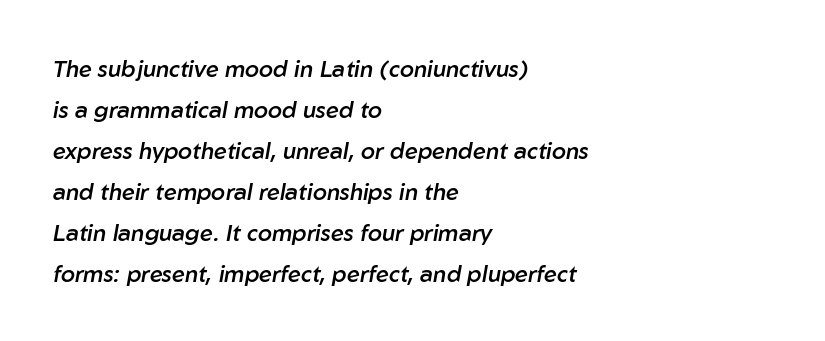
Tall strokes in this sample are angled rather than plumb. This is moderately heavy type, rendered in semibold. The setting favours the left margin, as ordinary paragraphs usually do. Inter-character spacing is left at the font's built-in metrics.
